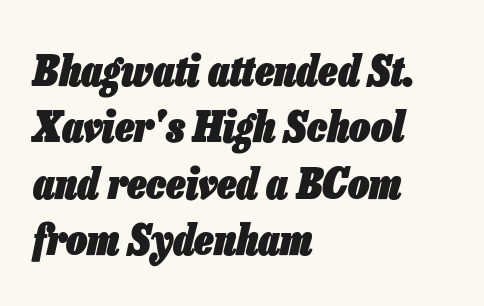
{"italic": "yes", "lean": "right", "slant_degrees": 13, "bold": "yes", "weight": "heavy", "width": "condensed", "stroke_contrast": "low", "x_height": "medium", "monospaced": "no", "underline": "no", "align": "left", "line_spacing": "normal", "line_spacing_ratio": 1.34, "letter_spacing": "normal", "letter_spacing_em": 0.0, "glyph_px": 42}
